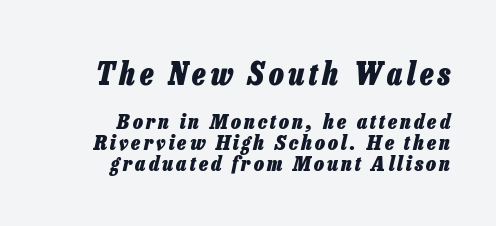
{"italic": "yes", "lean": "right", "slant_degrees": 13, "bold": "yes", "weight": "heavy", "width": "condensed", "stroke_contrast": "low", "x_height": "medium", "monospaced": "no", "underline": "no", "align": "right", "line_spacing": "tight", "line_spacing_ratio": 1.0, "larger_block": "first", "size_ratio": 1.48, "glyph_px": 31}
